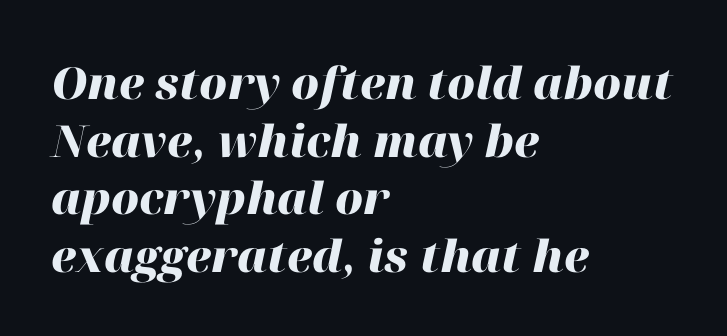
Q: Is the text bold? A: Yes.
Q: Is the text italic (slanted)? A: Yes, it leans right by about 12 degrees.
Q: Is the text underlined? A: No.
Q: How is the paragraph aligned? A: Left-aligned.
Q: Is the spacing between letters normal or unusually wide? A: Normal.
Q: Is the spacing between lines tight, normal or loose? A: Normal.
Q: Width (condensed, normal, or wide)? A: Normal.
Q: Stroke contrast? A: High.
Q: x-height? A: Medium.
Q: Monospaced? A: No.
